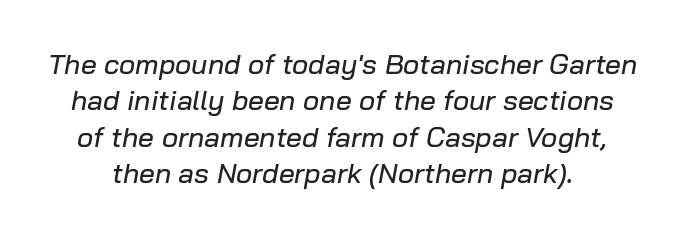
The image shows 28 px text type, italic (leaning right); set normal line spacing (1.3x), normal letter spacing, not underlined; low stroke contrast and a medium x-height.
